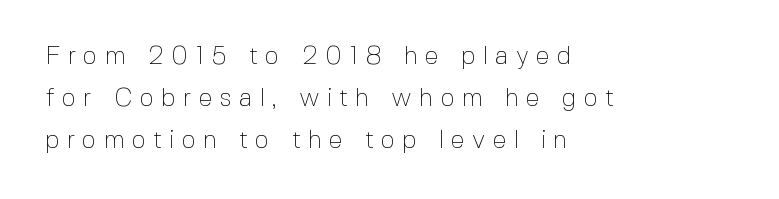
Q: Is the text bold? A: No.
Q: Is the text italic (slanted)? A: No, it is upright.
Q: Is the text underlined? A: No.
Q: How is the paragraph aligned? A: Left-aligned.
Q: Is the spacing between letters normal or unusually wide? A: Unusually wide.
Q: Is the spacing between lines tight, normal or loose? A: Normal.
